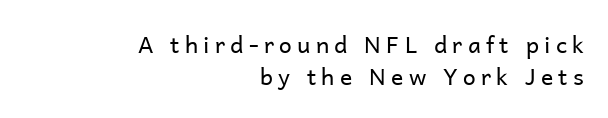
Q: Is the text bold? A: No.
Q: Is the text italic (slanted)? A: No, it is upright.
Q: Is the text underlined? A: No.
Q: How is the paragraph aligned? A: Right-aligned.
Q: Is the spacing between letters normal or unusually wide? A: Unusually wide.
Q: Is the spacing between lines tight, normal or loose? A: Normal.
